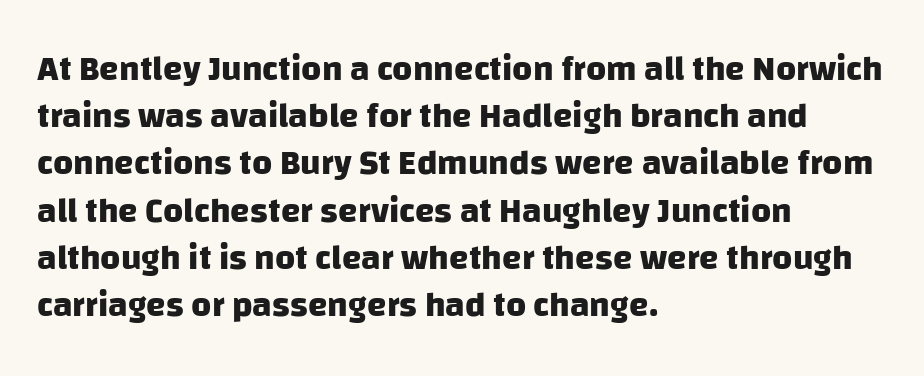
Note the varied advance widths — an 'i' is clearly narrower than an 'm'. The tracking reads as untouched default to a designer's eye. The space between consecutive lines is moderate. I'd call this a sans setting — the letters go barefoot. Quick note: underline off. Heavy, bold letterforms.
